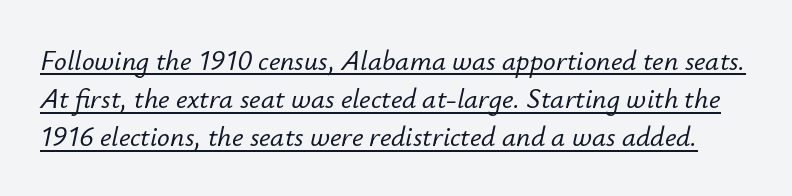
The image shows 28 px text type, italic (leaning right); set normal line spacing (1.36x), normal letter spacing, underlined; low stroke contrast and a small x-height.
